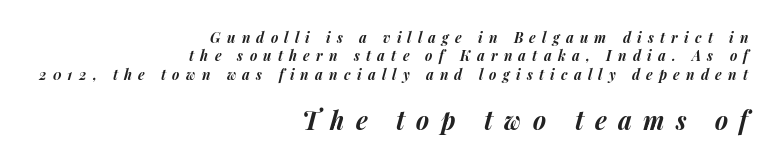
Q: Is the text bold? A: Yes.
Q: Is the text italic (slanted)? A: Yes, it leans right by about 14 degrees.
Q: Is the text underlined? A: No.
Q: How is the paragraph aligned? A: Right-aligned.
Q: Is the spacing between letters normal or unusually wide? A: Unusually wide.
Q: Is the spacing between lines tight, normal or loose? A: Normal.
Q: Which block of text is set in a larger size, the first (top) or the second (bottom)? A: The second (bottom) one.
